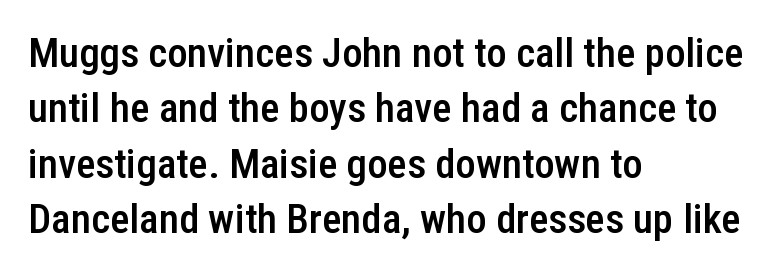
Q: Is the text bold? A: Semi-bold.
Q: Is the text italic (slanted)? A: No, it is upright.
Q: Is the typeface a serif or a sans-serif typeface? A: Sans-serif.
Q: Is the text underlined? A: No.
Q: How is the paragraph aligned? A: Left-aligned.
Q: Is the spacing between letters normal or unusually wide? A: Normal.
Q: Is the spacing between lines tight, normal or loose? A: Normal.
Q: Width (condensed, normal, or wide)? A: Condensed.
Q: Stroke contrast? A: Low.
Q: x-height? A: Medium.
Q: Monospaced? A: No.
